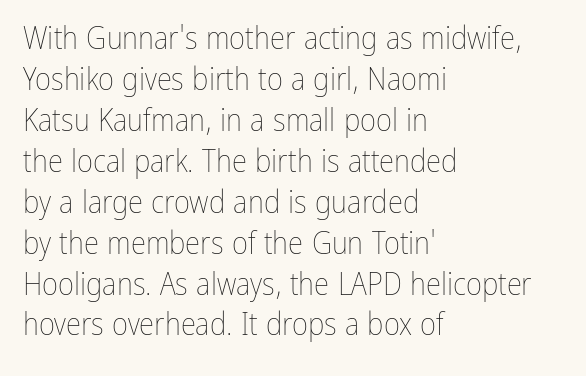
Q: Is the text bold? A: No.
Q: Is the text italic (slanted)? A: No, it is upright.
Q: Is the text underlined? A: No.
Q: How is the paragraph aligned? A: Left-aligned.
Q: Is the spacing between letters normal or unusually wide? A: Normal.
Q: Is the spacing between lines tight, normal or loose? A: Normal.
Q: Width (condensed, normal, or wide)? A: Condensed.
Q: Stroke contrast? A: Low.
Q: x-height? A: Medium.
Q: Monospaced? A: No.
